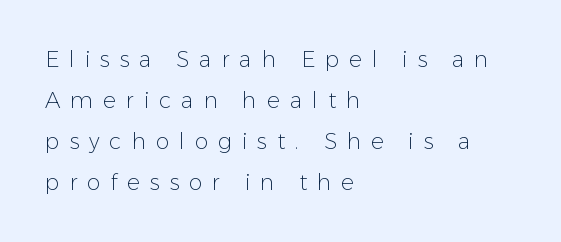
{"italic": "no", "bold": "no", "underline": "no", "align": "left", "line_spacing_ratio": 1.87, "letter_spacing": "wide", "letter_spacing_em": 0.45, "glyph_px": 22}
